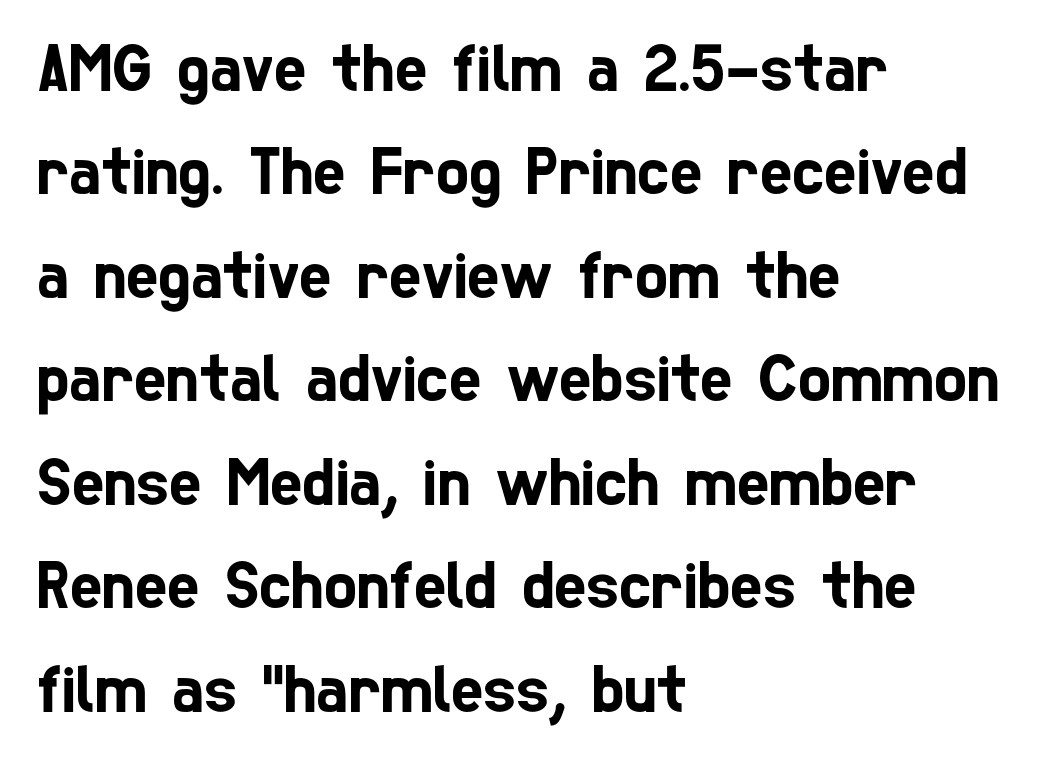
Q: Is the typeface a serif or a sans-serif typeface? A: Sans-serif.
Q: Is the text underlined? A: No.
Q: How is the paragraph aligned? A: Left-aligned.
Q: Is the spacing between letters normal or unusually wide? A: Normal.
Q: Is the spacing between lines tight, normal or loose? A: Normal.
Q: Width (condensed, normal, or wide)? A: Condensed.
Q: Stroke contrast? A: Low.
Q: x-height? A: Medium.
Q: Monospaced? A: No.
